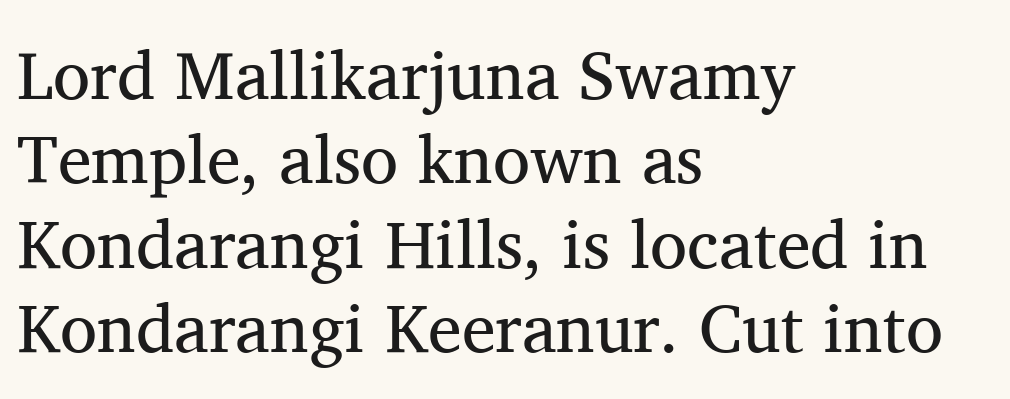
Characters follow at the spacing the type designer built in. The rendering anchors every line to the left-hand side. Counters stay open thanks to moderate or lighter strokes. Words float on clear page, feet unadorned. No italicization has been applied; the sample stays upright.
